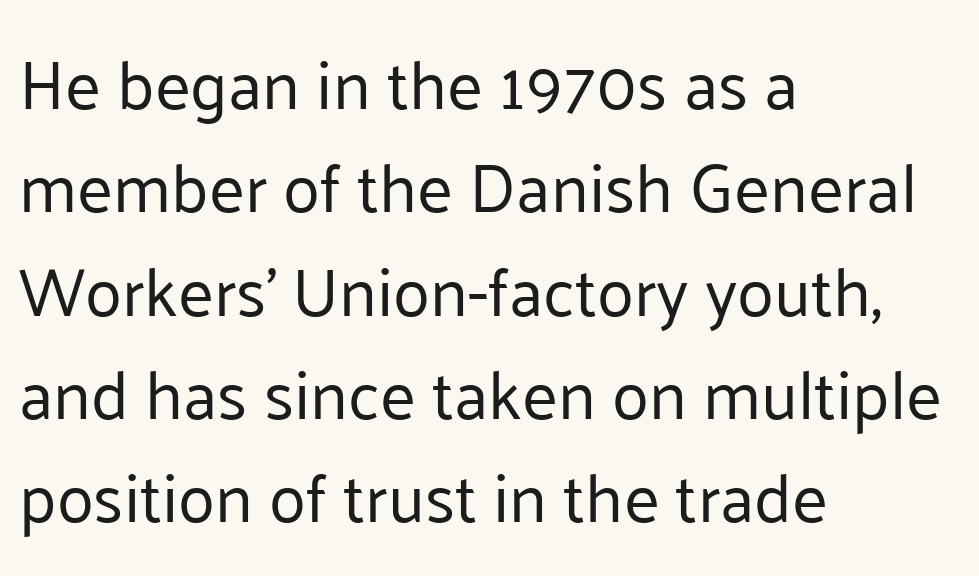
{"serif": "no", "italic": "no", "bold": "no", "weight": "regular", "width": "normal", "stroke_contrast": "low", "x_height": "medium", "monospaced": "no", "underline": "no", "align": "left", "line_spacing": "normal", "line_spacing_ratio": 1.52, "letter_spacing": "normal", "letter_spacing_em": 0.0, "glyph_px": 68}
